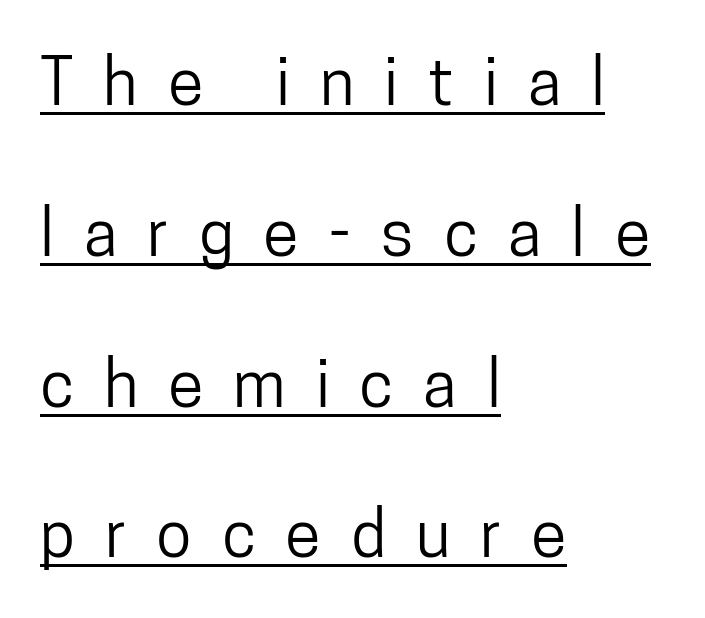
{"serif": "no", "italic": "no", "width": "condensed", "stroke_contrast": "low", "x_height": "medium", "monospaced": "no", "underline": "yes", "align": "left", "line_spacing": "loose", "line_spacing_ratio": 2.32, "letter_spacing": "wide", "letter_spacing_em": 0.46, "glyph_px": 65}
